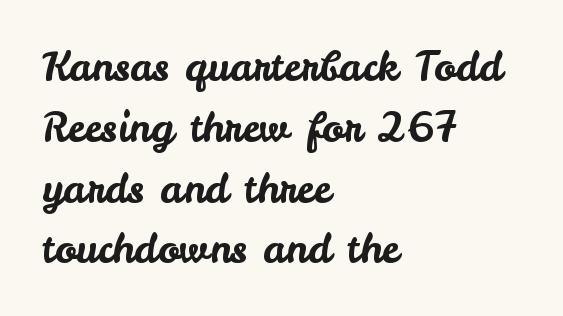
The image shows 40 px sans-serif type; set left-aligned, normal line spacing (1.52x), normal letter spacing, not underlined; low stroke contrast and a small x-height.
